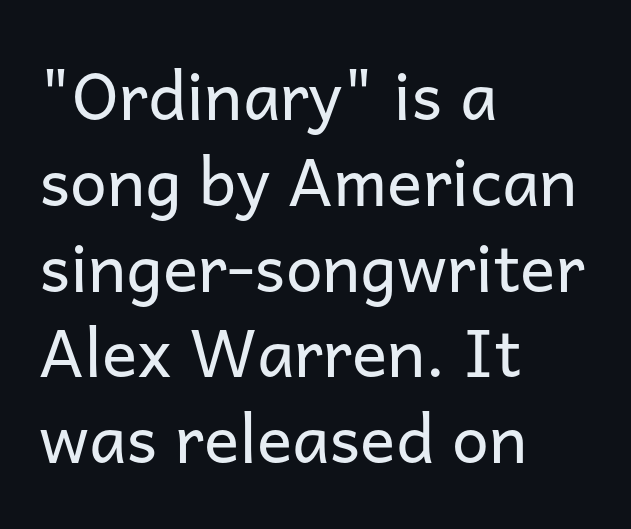
This rendering uses left alignment, leaving the right contour irregular. Rule under the text: the space is simply empty. Each letter keeps its own natural width here, so spacing adapts to shape. Regarding serifs, this sample does without them. A roman cut, with each character standing at attention.
